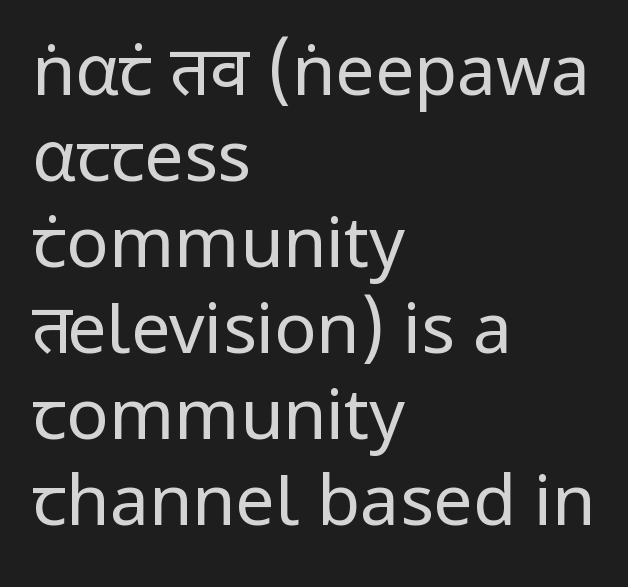
The image shows 70 px regular-weight sans-serif type, upright; set left-aligned, line spacing 1.23x, normal letter spacing, not underlined; low stroke contrast and a medium x-height.
